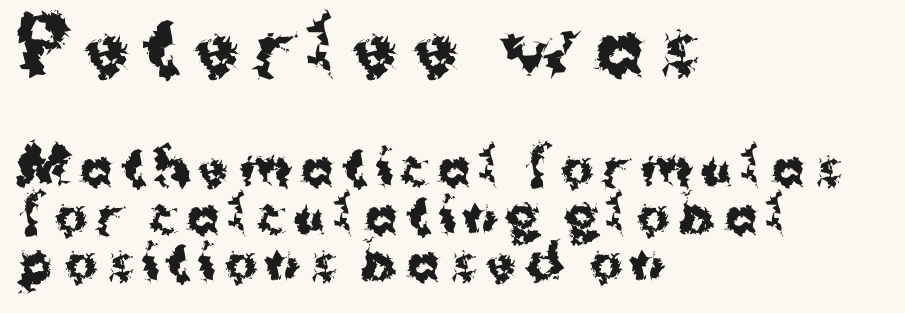
{"serif": "no", "italic": "no", "bold": "yes", "weight": "bold", "width": "normal", "stroke_contrast": "medium", "x_height": "medium", "monospaced": "no", "underline": "no", "align": "left", "line_spacing": "tight", "line_spacing_ratio": 0.97, "larger_block": "first", "size_ratio": 1.49, "glyph_px": 73}
